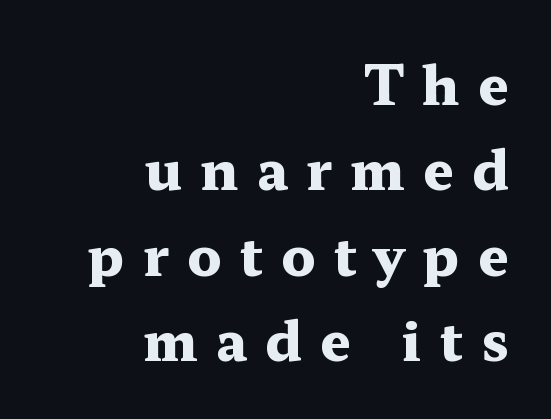
Q: Is the text bold? A: Yes.
Q: Is the text italic (slanted)? A: No, it is upright.
Q: Is the typeface a serif or a sans-serif typeface? A: Serif.
Q: Is the text underlined? A: No.
Q: How is the paragraph aligned? A: Right-aligned.
Q: Is the spacing between letters normal or unusually wide? A: Unusually wide.
Q: Is the spacing between lines tight, normal or loose? A: Normal.
Q: Width (condensed, normal, or wide)? A: Wide.
Q: Stroke contrast? A: Medium.
Q: x-height? A: Medium.
Q: Monospaced? A: No.
